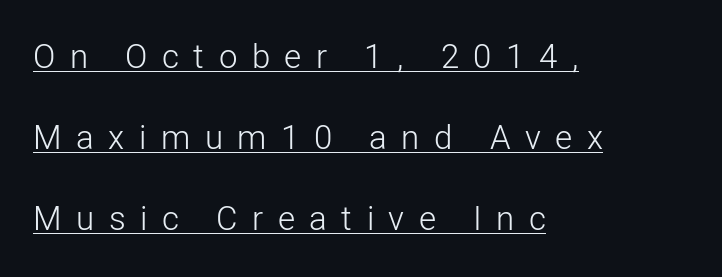
{"serif": "no", "italic": "no", "bold": "no", "weight": "light", "width": "normal", "stroke_contrast": "low", "x_height": "medium", "monospaced": "no", "underline": "yes", "align": "left", "line_spacing": "loose", "line_spacing_ratio": 2.45, "letter_spacing": "wide", "letter_spacing_em": 0.44, "glyph_px": 33}
